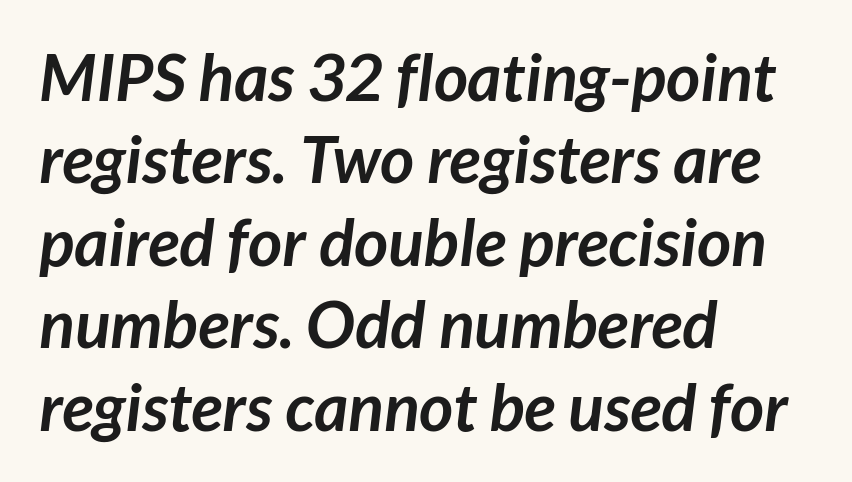
{"serif": "no", "bold": "yes", "weight": "semibold", "width": "normal", "stroke_contrast": "low", "x_height": "medium", "monospaced": "no", "underline": "no", "align": "left", "line_spacing": "normal", "line_spacing_ratio": 1.25, "letter_spacing": "normal", "letter_spacing_em": 0.0, "glyph_px": 66}
